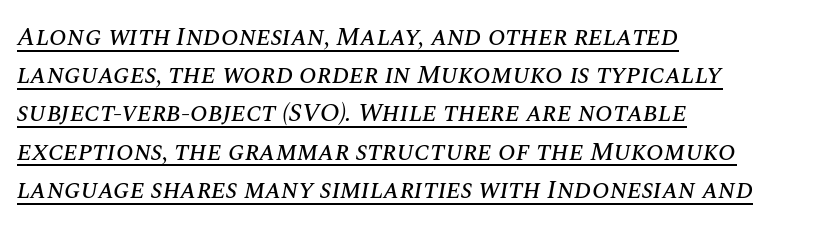
Q: Is the text italic (slanted)? A: Yes, it leans right by about 10 degrees.
Q: Is the text underlined? A: Yes.
Q: How is the paragraph aligned? A: Left-aligned.
Q: Is the spacing between letters normal or unusually wide? A: Normal.
Q: Is the spacing between lines tight, normal or loose? A: Normal.
